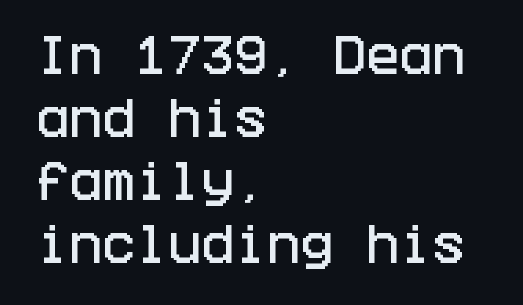
The image shows 44 px condensed sans-serif type, upright; set left-aligned, normal line spacing (1.43x), normal letter spacing, not underlined; low stroke contrast and a large x-height.
